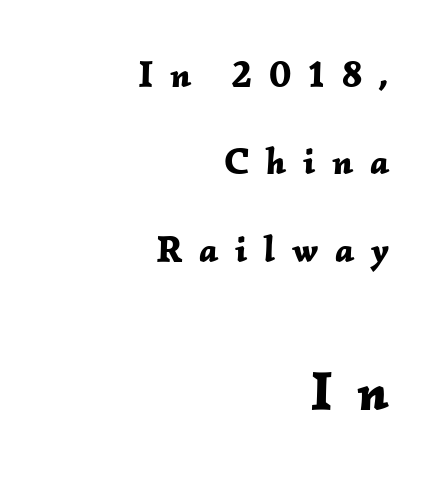
Q: Is the text bold? A: Yes.
Q: Is the text italic (slanted)? A: Yes, it leans right by about 2 degrees.
Q: Is the text underlined? A: No.
Q: How is the paragraph aligned? A: Right-aligned.
Q: Is the spacing between letters normal or unusually wide? A: Unusually wide.
Q: Is the spacing between lines tight, normal or loose? A: Loose.
Q: Which block of text is set in a larger size, the first (top) or the second (bottom)? A: The second (bottom) one.
Q: Width (condensed, normal, or wide)? A: Normal.
Q: Stroke contrast? A: Low.
Q: x-height? A: Medium.
Q: Monospaced? A: No.
